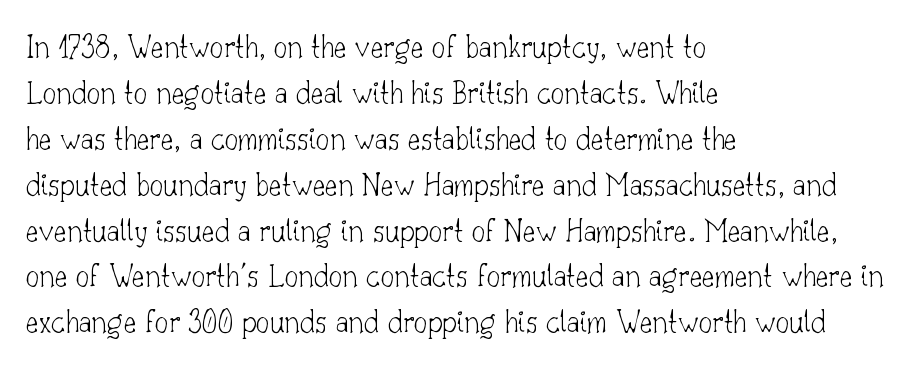
Q: Is the text bold? A: No.
Q: Is the text italic (slanted)? A: No, it is upright.
Q: Is the typeface a serif or a sans-serif typeface? A: Serif.
Q: Is the text underlined? A: No.
Q: How is the paragraph aligned? A: Left-aligned.
Q: Is the spacing between letters normal or unusually wide? A: Normal.
Q: Is the spacing between lines tight, normal or loose? A: Normal.
Q: Width (condensed, normal, or wide)? A: Normal.
Q: Stroke contrast? A: Low.
Q: x-height? A: Small.
Q: Monospaced? A: No.
